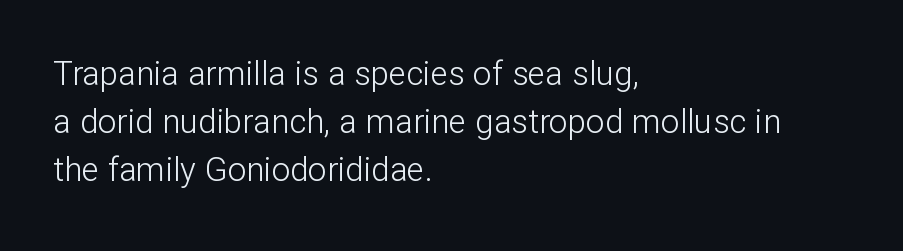
Q: Is the text bold? A: No.
Q: Is the text italic (slanted)? A: No, it is upright.
Q: Is the typeface a serif or a sans-serif typeface? A: Sans-serif.
Q: Is the text underlined? A: No.
Q: How is the paragraph aligned? A: Left-aligned.
Q: Is the spacing between letters normal or unusually wide? A: Normal.
Q: Is the spacing between lines tight, normal or loose? A: Normal.
Q: Width (condensed, normal, or wide)? A: Normal.
Q: Stroke contrast? A: Low.
Q: x-height? A: Medium.
Q: Monospaced? A: No.
